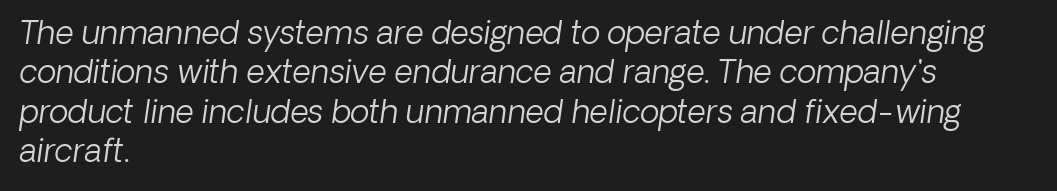
This rendering leaves character spacing at its baseline value. Horizontal alignment here is leftward, the default for most running prose. Is this a fixed-width face? No — the glyphs have proportional, varying widths. The lettering tilts uniformly, giving the passage an italic look.
